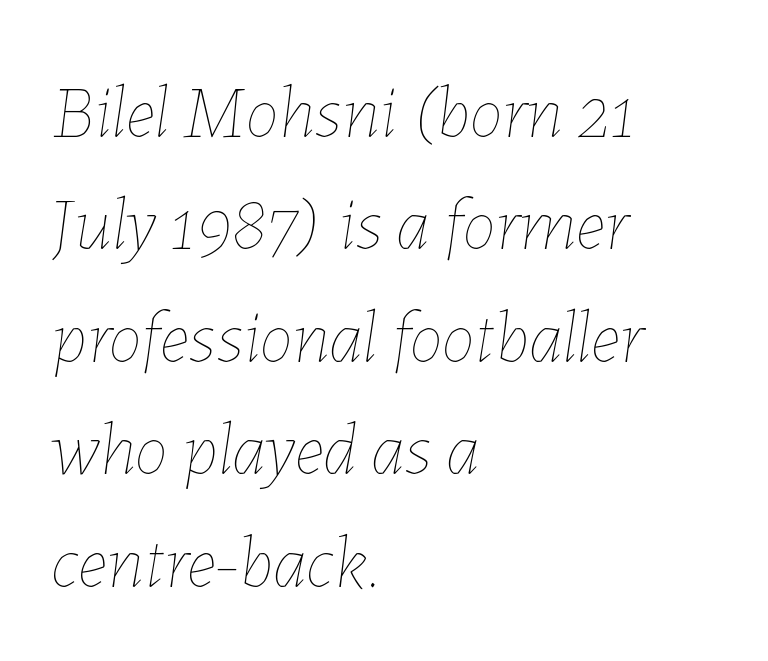
The image shows 75 px thin type, italic (leaning right); set left-aligned, normal line spacing (1.5x), normal letter spacing, not underlined; low stroke contrast and a medium x-height.
